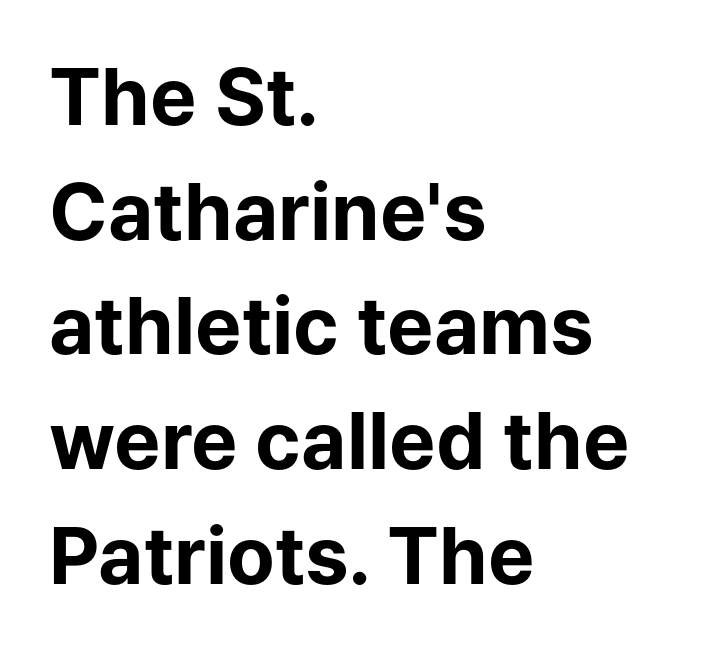
The image shows 78 px bold sans-serif type, upright; set left-aligned, normal line spacing (1.47x), normal letter spacing, not underlined; low stroke contrast and a medium x-height.
